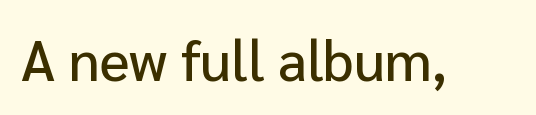
{"serif": "no", "italic": "no", "width": "normal", "stroke_contrast": "low", "x_height": "medium", "monospaced": "no", "underline": "no", "letter_spacing": "normal", "letter_spacing_em": 0.0, "glyph_px": 56}
